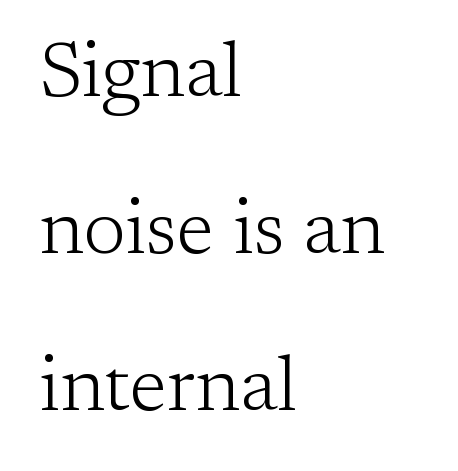
{"serif": "yes", "italic": "no", "bold": "no", "weight": "light", "width": "normal", "stroke_contrast": "low", "x_height": "medium", "monospaced": "no", "underline": "no", "align": "left", "line_spacing": "loose", "line_spacing_ratio": 2.04, "letter_spacing": "normal", "letter_spacing_em": 0.0, "glyph_px": 77}
